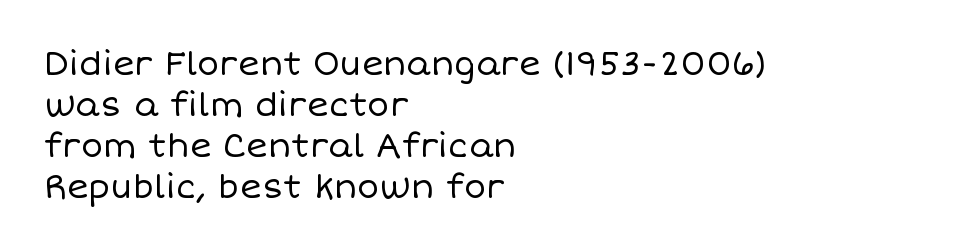
Q: Is the text bold? A: No.
Q: Is the text italic (slanted)? A: No, it is upright.
Q: Is the text underlined? A: No.
Q: How is the paragraph aligned? A: Left-aligned.
Q: Is the spacing between letters normal or unusually wide? A: Normal.
Q: Width (condensed, normal, or wide)? A: Normal.
Q: Stroke contrast? A: Low.
Q: x-height? A: Large.
Q: Monospaced? A: No.
